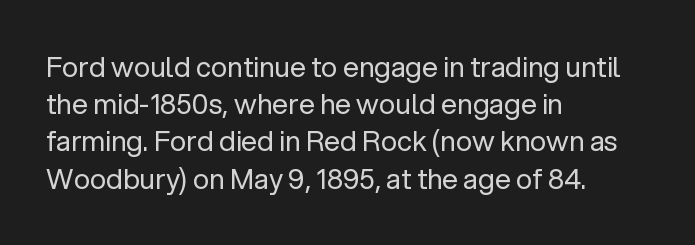
Descender tails drop into unmarked territory. Check where the strokes stop: nothing finishes them off — pure sans. Think of a printed novel: that variable character pitch is what you see here. The typography opts for an upright posture over an oblique one.
